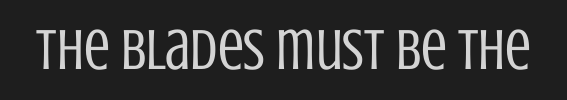
The image shows 58 px regular-weight, condensed sans-serif type, upright; set normal letter spacing, not underlined; low stroke contrast and a large x-height.
